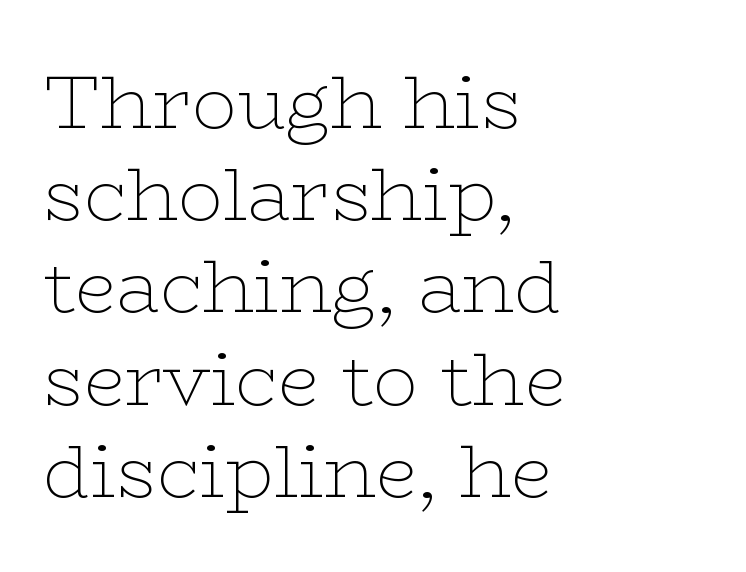
Q: Is the text bold? A: No.
Q: Is the text italic (slanted)? A: No, it is upright.
Q: Is the typeface a serif or a sans-serif typeface? A: Serif.
Q: Is the text underlined? A: No.
Q: How is the paragraph aligned? A: Left-aligned.
Q: Is the spacing between letters normal or unusually wide? A: Normal.
Q: Width (condensed, normal, or wide)? A: Wide.
Q: Stroke contrast? A: Low.
Q: x-height? A: Medium.
Q: Monospaced? A: No.
